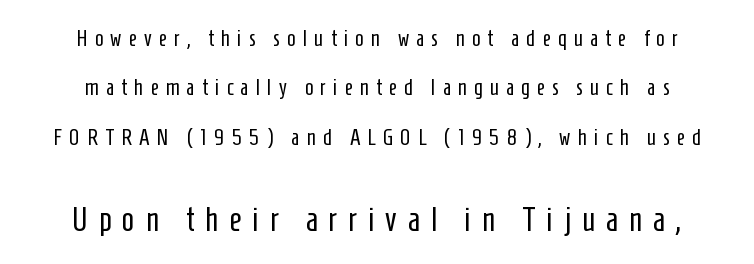
The image shows 33 px regular-weight, condensed sans-serif type, upright; set loose line spacing (2.25x), unusually wide letter spacing (+0.33 em), not underlined; the second (bottom) block is 1.5x larger; low stroke contrast and a medium x-height.
